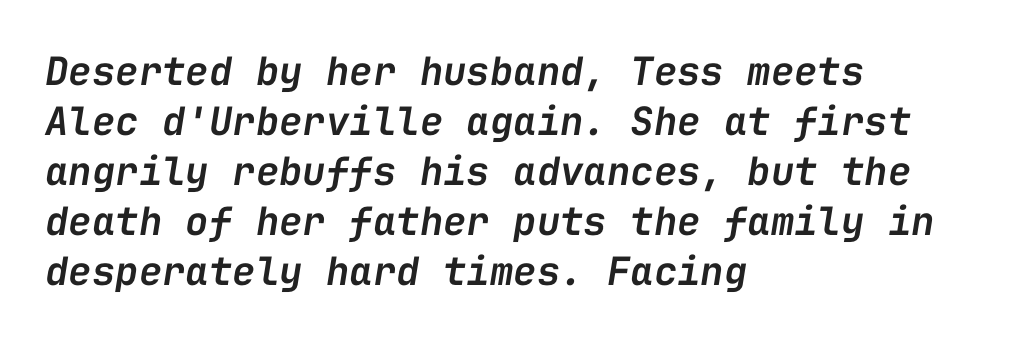
Q: Is the text bold? A: Semi-bold.
Q: Is the text italic (slanted)? A: Yes, it leans right by about 9 degrees.
Q: Is the text underlined? A: No.
Q: How is the paragraph aligned? A: Left-aligned.
Q: Is the spacing between letters normal or unusually wide? A: Normal.
Q: Is the spacing between lines tight, normal or loose? A: Normal.
Q: Width (condensed, normal, or wide)? A: Normal.
Q: Stroke contrast? A: Low.
Q: x-height? A: Medium.
Q: Monospaced? A: Yes.
